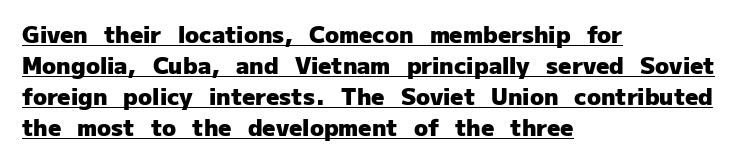
{"italic": "no", "bold": "yes", "underline": "yes", "align": "left", "line_spacing": "normal", "line_spacing_ratio": 1.35, "letter_spacing": "normal", "letter_spacing_em": 0.0, "glyph_px": 23}
